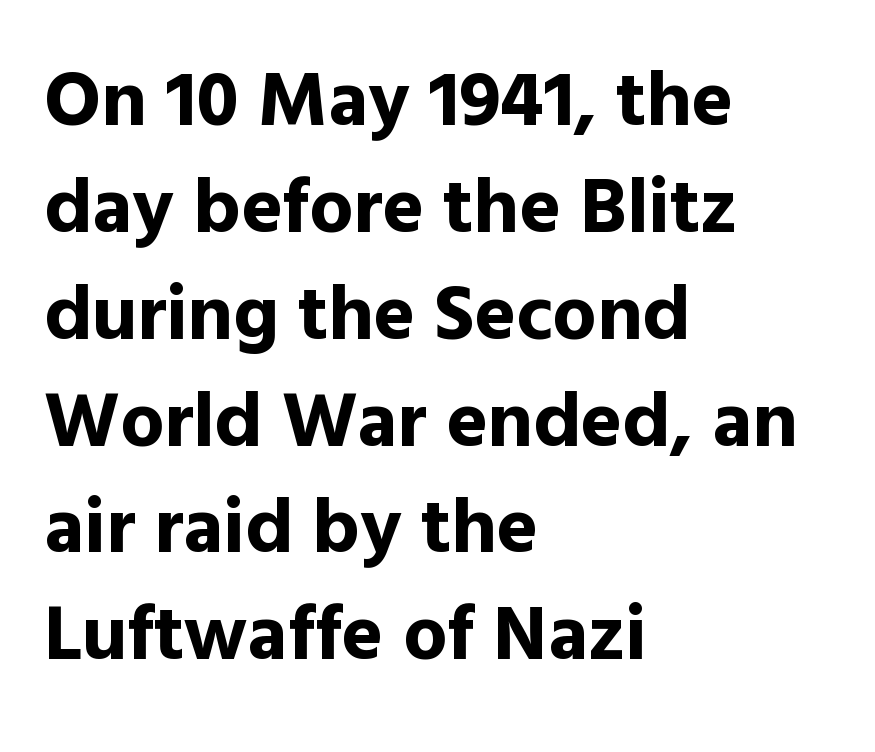
No italicization has been applied; the sample stays upright. What's the leading like? Ordinary, nothing unusual. In terms of letterspacing, this is plain default setting. The rag falls on the right side of this text block.
